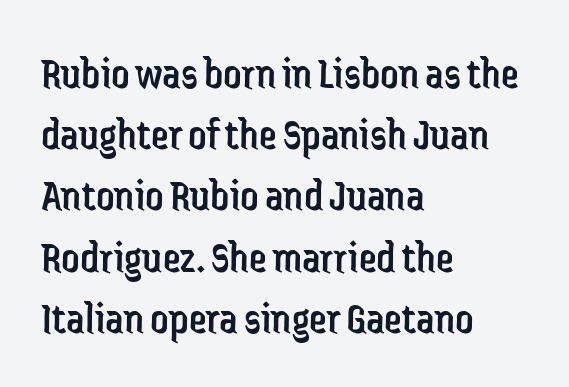
Q: Is the text bold? A: No.
Q: Is the text italic (slanted)? A: No, it is upright.
Q: Is the typeface a serif or a sans-serif typeface? A: Sans-serif.
Q: Is the text underlined? A: No.
Q: How is the paragraph aligned? A: Left-aligned.
Q: Is the spacing between letters normal or unusually wide? A: Normal.
Q: Is the spacing between lines tight, normal or loose? A: Normal.
Q: Width (condensed, normal, or wide)? A: Condensed.
Q: Stroke contrast? A: Low.
Q: x-height? A: Medium.
Q: Monospaced? A: No.
